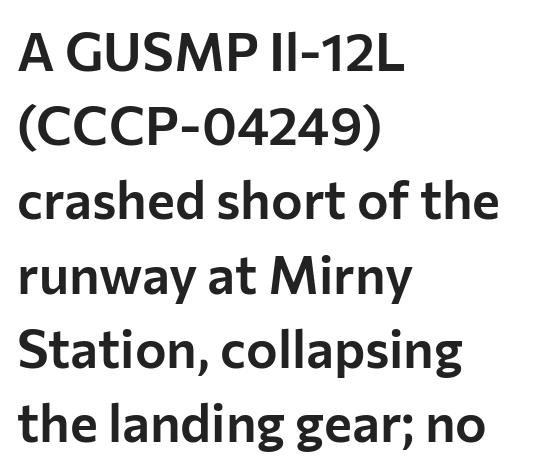
This sample is left-justified, so line endings fall wherever the words run out. These lines are composed in type without serifs. Does extra space separate the letters? No, they use regular spacing. The type sits square on the baseline with zero lean. Baseline-to-baseline distance is the conventional proportion of letter height. Spacing verdict: proportional, widths tailored to each character.
